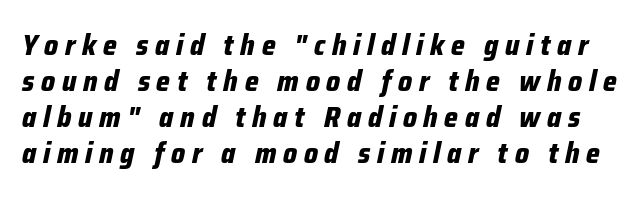
The image shows 29 px bold, condensed type, italic (leaning right); set line spacing 1.24x, unusually wide letter spacing (+0.23 em), not underlined; low stroke contrast and a medium x-height.
